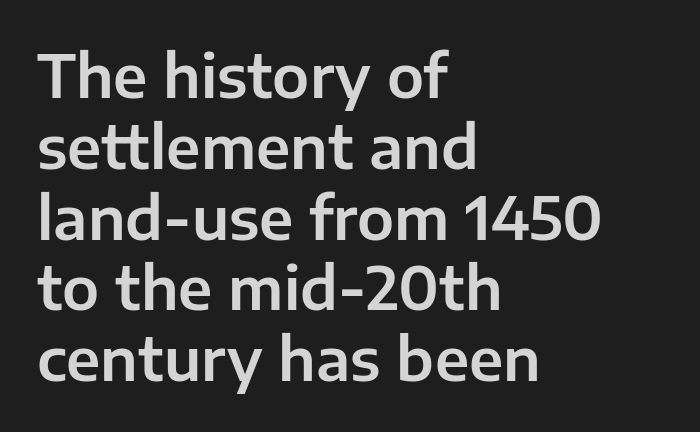
Q: Is the text italic (slanted)? A: No, it is upright.
Q: Is the typeface a serif or a sans-serif typeface? A: Sans-serif.
Q: Is the text underlined? A: No.
Q: How is the paragraph aligned? A: Left-aligned.
Q: Is the spacing between letters normal or unusually wide? A: Normal.
Q: Width (condensed, normal, or wide)? A: Normal.
Q: Stroke contrast? A: Low.
Q: x-height? A: Medium.
Q: Monospaced? A: No.
